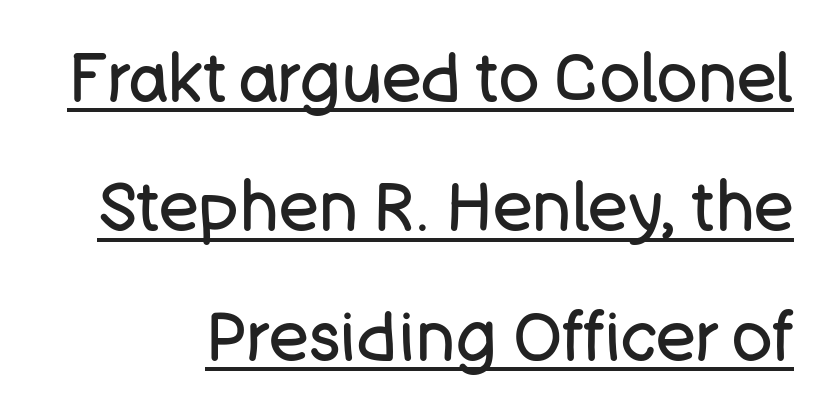
The image shows 67 px regular-weight sans-serif type, upright; set loose line spacing (1.93x), normal letter spacing, underlined; low stroke contrast and a large x-height.
